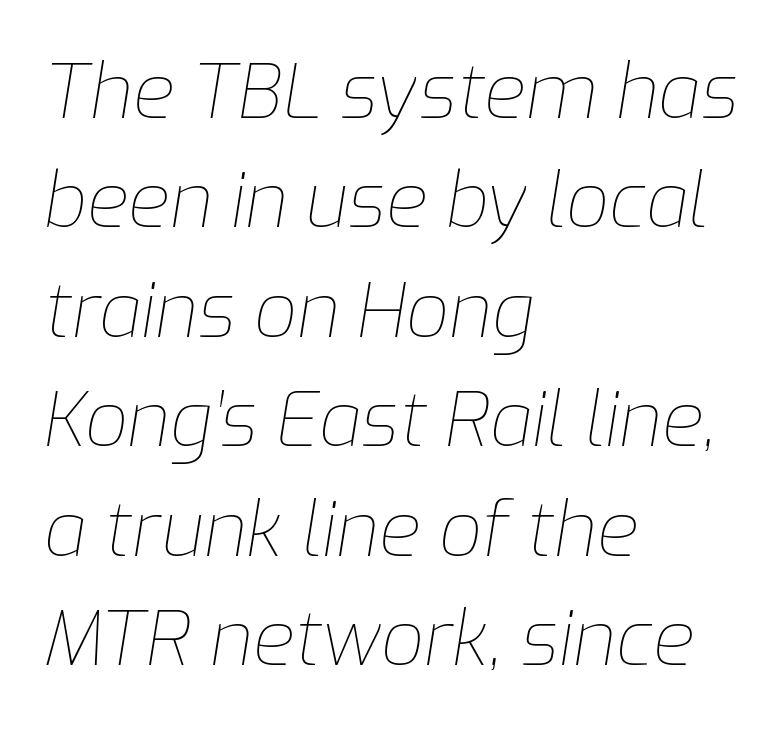
The image shows 76 px thin type, italic (leaning right); set left-aligned, normal line spacing (1.44x), normal letter spacing, not underlined; low stroke contrast and a medium x-height.
